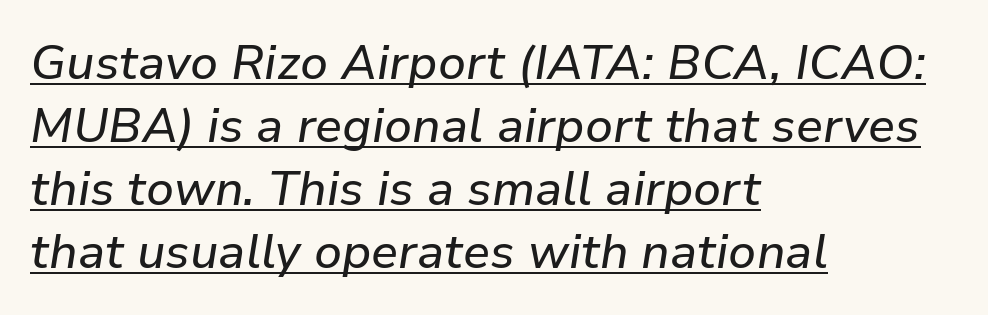
Q: Is the text italic (slanted)? A: Yes, it leans right by about 9 degrees.
Q: Is the text underlined? A: Yes.
Q: How is the paragraph aligned? A: Left-aligned.
Q: Is the spacing between letters normal or unusually wide? A: Normal.
Q: Is the spacing between lines tight, normal or loose? A: Normal.
Q: Width (condensed, normal, or wide)? A: Normal.
Q: Stroke contrast? A: Low.
Q: x-height? A: Medium.
Q: Monospaced? A: No.
